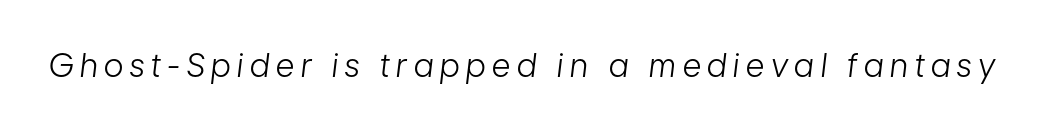
{"italic": "yes", "lean": "right", "slant_degrees": 7, "bold": "no", "weight": "light", "width": "condensed", "stroke_contrast": "low", "x_height": "medium", "monospaced": "no", "underline": "no", "letter_spacing": "wide", "letter_spacing_em": 0.21, "glyph_px": 32}
